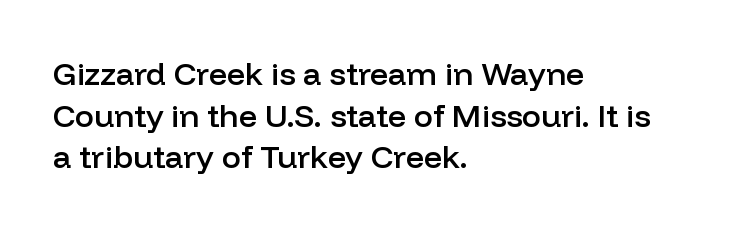
The image shows 32 px semibold sans-serif type, upright; set left-aligned, normal line spacing (1.3x), normal letter spacing, not underlined; low stroke contrast and a medium x-height.
